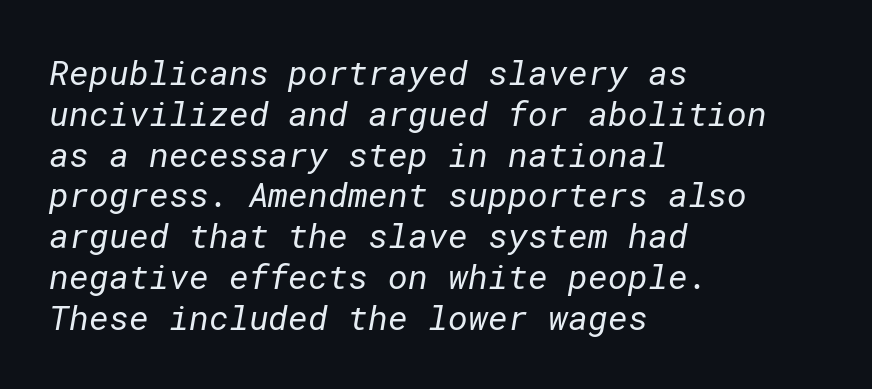
{"serif": "no", "bold": "no", "weight": "regular", "width": "normal", "stroke_contrast": "low", "x_height": "medium", "underline": "no", "align": "left", "line_spacing_ratio": 1.2, "letter_spacing": "normal", "letter_spacing_em": 0.0, "glyph_px": 34}
